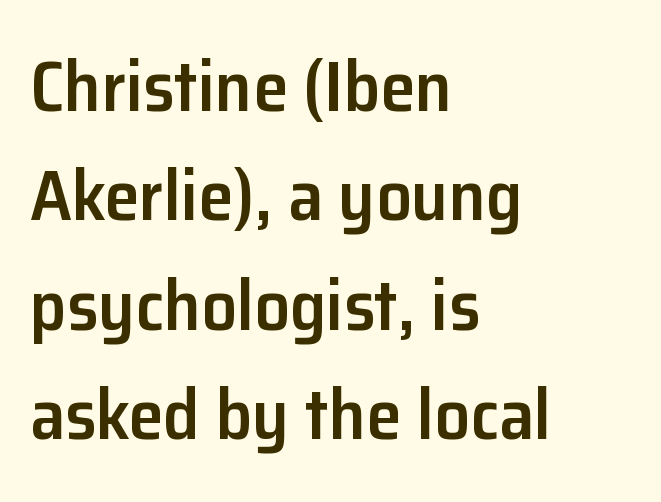
The image shows 71 px semibold sans-serif type, upright; set left-aligned, normal line spacing (1.54x), normal letter spacing, not underlined; low stroke contrast and a medium x-height.
